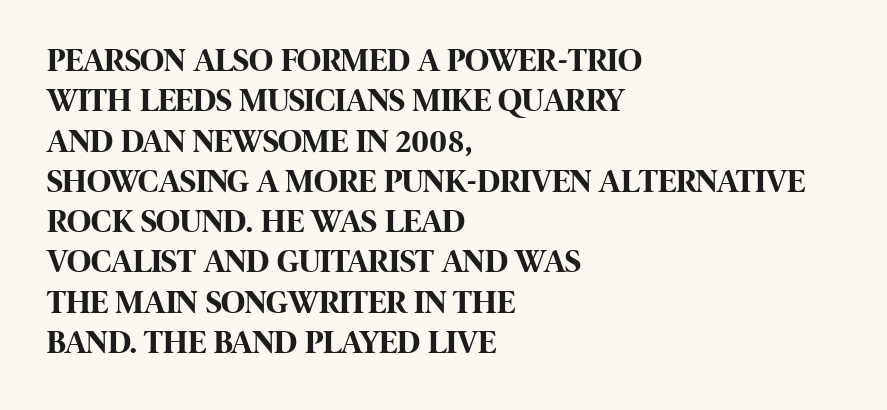
Q: Is the text bold? A: Yes.
Q: Is the text italic (slanted)? A: No, it is upright.
Q: Is the typeface a serif or a sans-serif typeface? A: Sans-serif.
Q: Is the text underlined? A: No.
Q: How is the paragraph aligned? A: Left-aligned.
Q: Is the spacing between letters normal or unusually wide? A: Normal.
Q: Width (condensed, normal, or wide)? A: Condensed.
Q: Stroke contrast? A: High.
Q: x-height? A: Large.
Q: Monospaced? A: No.
